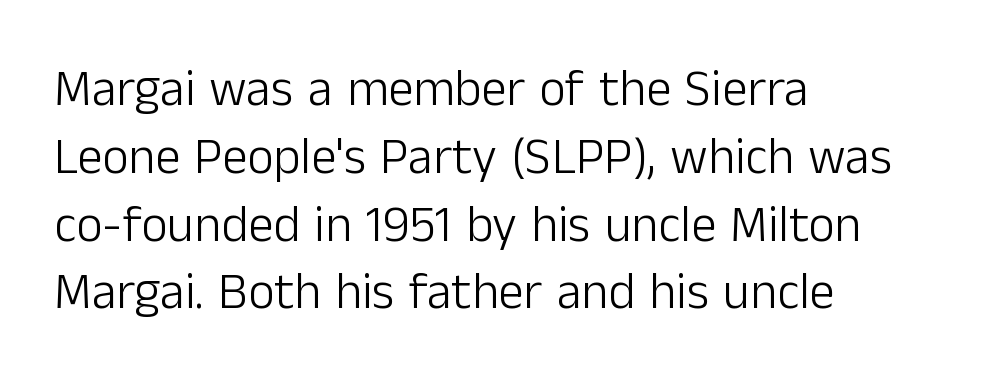
{"serif": "no", "italic": "no", "bold": "no", "weight": "light", "width": "normal", "stroke_contrast": "low", "x_height": "medium", "monospaced": "no", "underline": "no", "align": "left", "line_spacing": "normal", "line_spacing_ratio": 1.33, "letter_spacing": "normal", "letter_spacing_em": 0.0, "glyph_px": 51}
